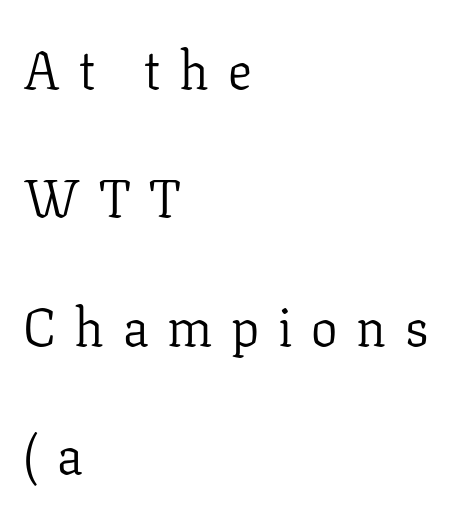
The glyphs are unaccompanied by any horizontal stroke below them. These glyphs show unthickened strokes, regular width or finer. Glyph-to-glyph distance is far greater than everyday printed text. A typesetter would mark this as roman, not italic. Leading is clearly above the norm, producing a sparse column.
